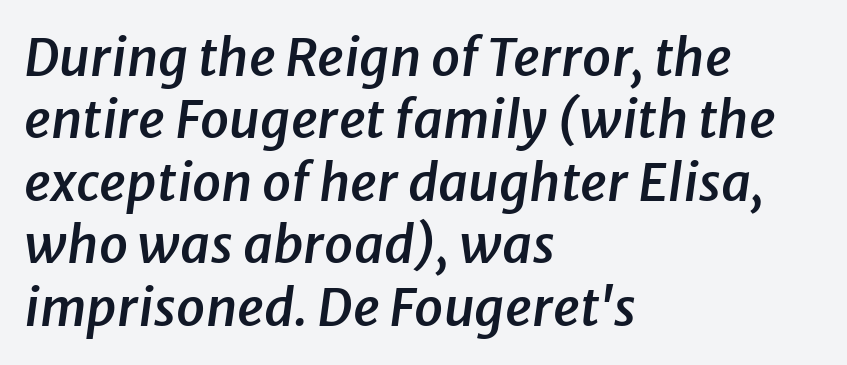
Q: Is the text bold? A: Semi-bold.
Q: Is the text italic (slanted)? A: Yes, it leans right by about 8 degrees.
Q: Is the text underlined? A: No.
Q: How is the paragraph aligned? A: Left-aligned.
Q: Is the spacing between letters normal or unusually wide? A: Normal.
Q: Width (condensed, normal, or wide)? A: Normal.
Q: Stroke contrast? A: Low.
Q: x-height? A: Medium.
Q: Monospaced? A: No.
